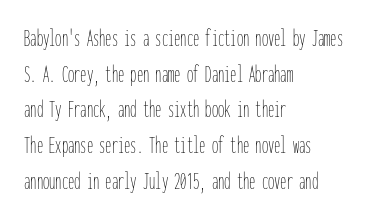
Q: Is the text bold? A: No.
Q: Is the text italic (slanted)? A: No, it is upright.
Q: Is the text underlined? A: No.
Q: How is the paragraph aligned? A: Left-aligned.
Q: Is the spacing between letters normal or unusually wide? A: Normal.
Q: Is the spacing between lines tight, normal or loose? A: Normal.
